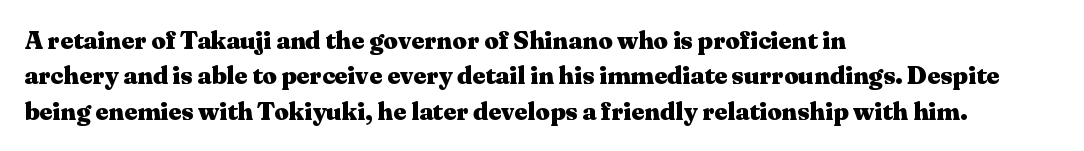
{"italic": "no", "bold": "yes", "underline": "no", "align": "left", "line_spacing": "normal", "line_spacing_ratio": 1.42, "letter_spacing": "normal", "letter_spacing_em": 0.0, "glyph_px": 25}
